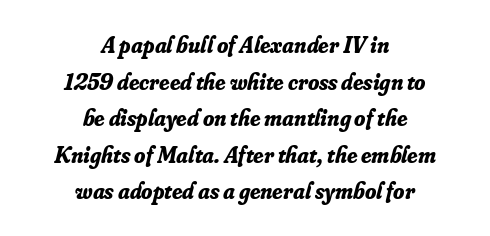
Q: Is the text bold? A: Yes.
Q: Is the text italic (slanted)? A: Yes, it leans right by about 16 degrees.
Q: Is the text underlined? A: No.
Q: How is the paragraph aligned? A: Centered.
Q: Is the spacing between letters normal or unusually wide? A: Normal.
Q: Is the spacing between lines tight, normal or loose? A: Normal.
